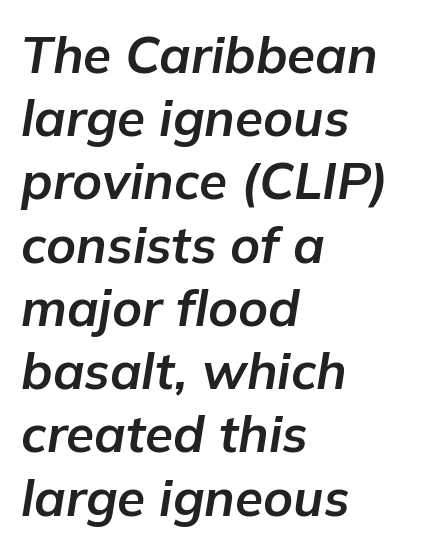
The lettering tilts uniformly, giving the passage an italic look. The rag falls on the right side of this text block. Underlining? Definitely not there. The face used here has the dense, thick strokes of a bold. Character widths vary here, with narrow letters taking less room than wide ones. Short note: letters normally spaced.
